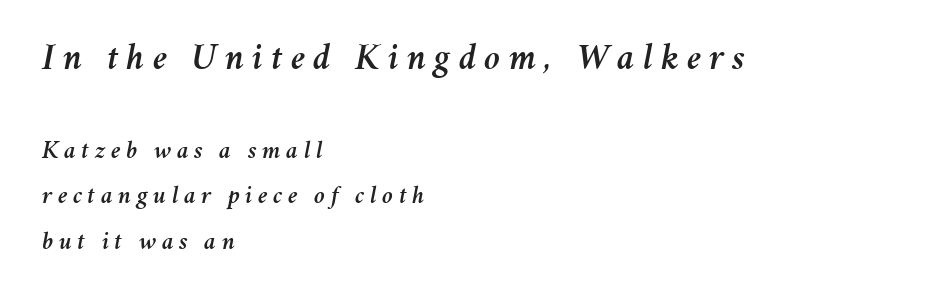
This sample has the flowing, uneven cadence of proportional lettering. Rendered with sloped, italic letterforms. Each line starts at the same left margin while the right side varies. Check the space under the baseline: it is left empty.
